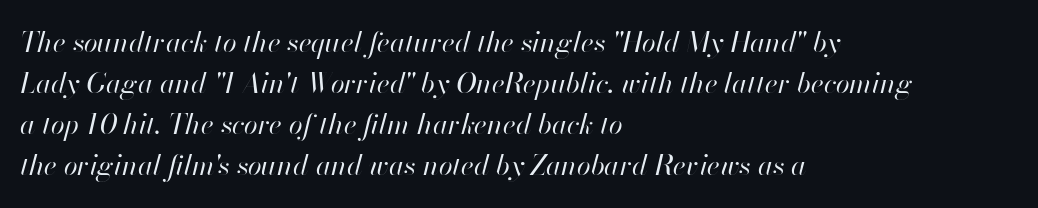
Q: Is the text bold? A: No.
Q: Is the text italic (slanted)? A: Yes, it leans right by about 13 degrees.
Q: Is the text underlined? A: No.
Q: How is the paragraph aligned? A: Left-aligned.
Q: Is the spacing between letters normal or unusually wide? A: Normal.
Q: Is the spacing between lines tight, normal or loose? A: Normal.
Q: Width (condensed, normal, or wide)? A: Normal.
Q: Stroke contrast? A: High.
Q: x-height? A: Small.
Q: Monospaced? A: No.
